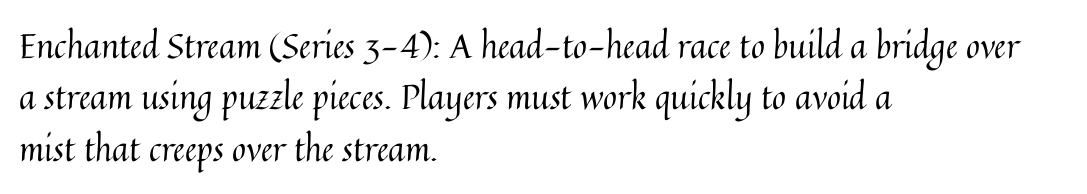
The image shows 34 px regular-weight type; set left-aligned, normal line spacing (1.51x), normal letter spacing, not underlined; medium stroke contrast and a medium x-height.
